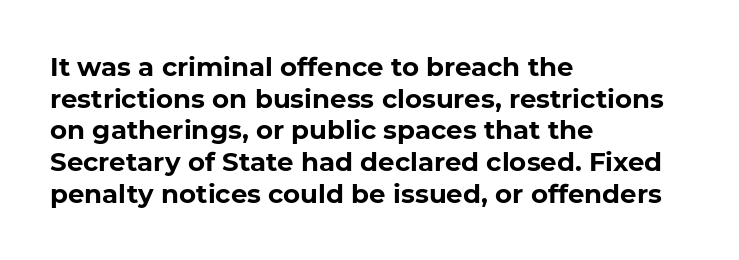
The image shows 26 px bold type; set left-aligned, line spacing 1.22x, normal letter spacing, not underlined.
